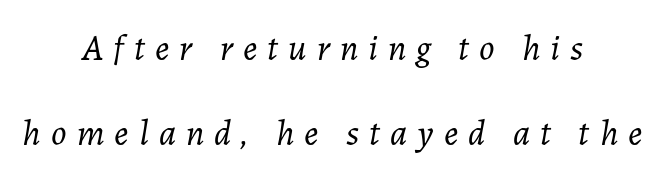
{"italic": "yes", "lean": "right", "slant_degrees": 7, "bold": "no", "weight": "light", "width": "normal", "stroke_contrast": "low", "x_height": "medium", "monospaced": "no", "underline": "no", "align": "center", "line_spacing": "loose", "line_spacing_ratio": 2.37, "letter_spacing": "wide", "letter_spacing_em": 0.28, "glyph_px": 36}
